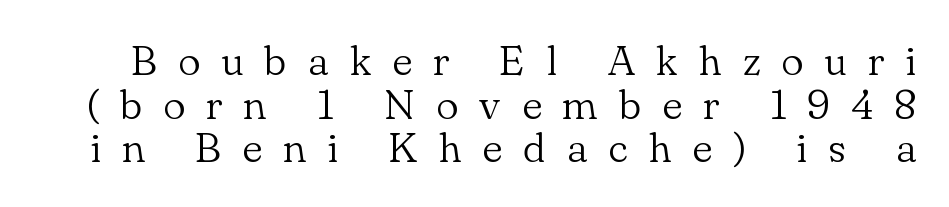
Q: Is the text bold? A: No.
Q: Is the text italic (slanted)? A: No, it is upright.
Q: Is the typeface a serif or a sans-serif typeface? A: Serif.
Q: Is the text underlined? A: No.
Q: Is the spacing between letters normal or unusually wide? A: Unusually wide.
Q: Is the spacing between lines tight, normal or loose? A: Tight.
Q: Width (condensed, normal, or wide)? A: Normal.
Q: Stroke contrast? A: Low.
Q: x-height? A: Small.
Q: Monospaced? A: No.
